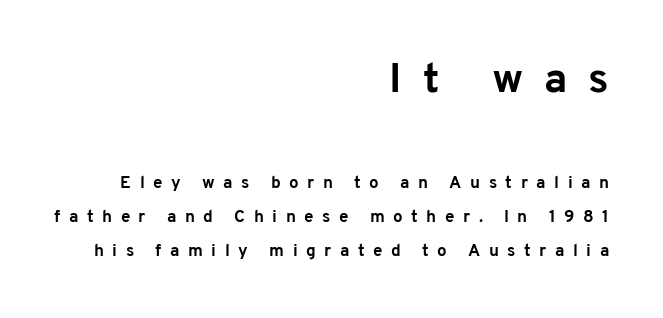
The image shows 42 px bold sans-serif type, upright; set right-aligned, loose line spacing (2.01x), unusually wide letter spacing (+0.5 em), not underlined; the first (top) block is 2.47x larger; low stroke contrast and a medium x-height.
